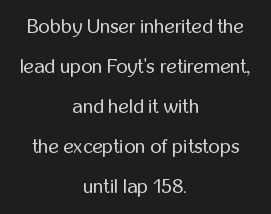
{"italic": "no", "bold": "no", "underline": "no", "align": "center", "line_spacing": "loose", "line_spacing_ratio": 2.0, "letter_spacing": "normal", "letter_spacing_em": 0.0, "glyph_px": 20}
